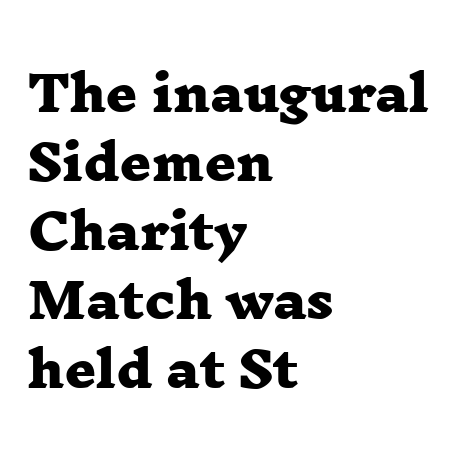
{"serif": "yes", "bold": "yes", "weight": "heavy", "width": "wide", "stroke_contrast": "low", "x_height": "medium", "monospaced": "no", "underline": "no", "align": "left", "line_spacing": "normal", "line_spacing_ratio": 1.41, "letter_spacing": "normal", "letter_spacing_em": 0.0, "glyph_px": 49}
